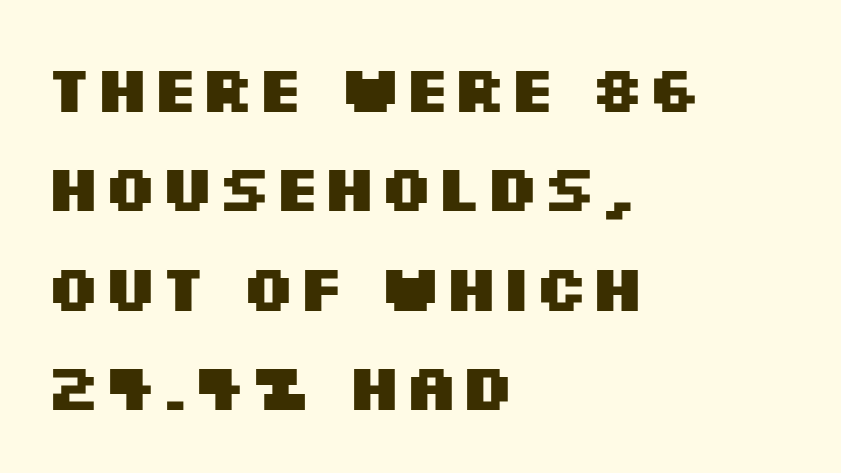
{"serif": "no", "italic": "no", "bold": "yes", "weight": "heavy", "width": "wide", "stroke_contrast": "medium", "x_height": "large", "monospaced": "no", "underline": "no", "align": "left", "line_spacing": "normal", "line_spacing_ratio": 1.53, "letter_spacing": "normal", "letter_spacing_em": 0.0, "glyph_px": 65}
